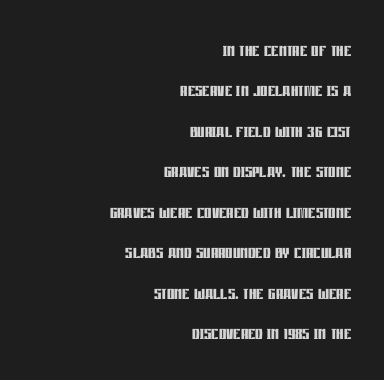
Q: Is the text bold? A: Yes.
Q: Is the text italic (slanted)? A: No, it is upright.
Q: Is the text underlined? A: No.
Q: How is the paragraph aligned? A: Right-aligned.
Q: Is the spacing between letters normal or unusually wide? A: Normal.
